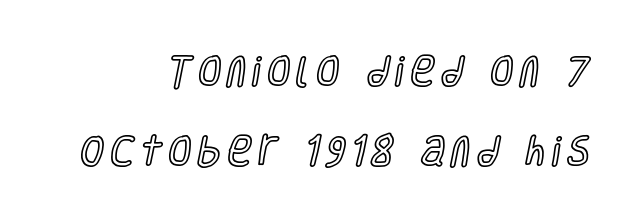
Q: Is the text italic (slanted)? A: Yes.
Q: Is the text underlined? A: No.
Q: How is the paragraph aligned? A: Right-aligned.
Q: Is the spacing between letters normal or unusually wide? A: Unusually wide.
Q: Is the spacing between lines tight, normal or loose? A: Loose.
Q: Width (condensed, normal, or wide)? A: Condensed.
Q: x-height? A: Large.
Q: Monospaced? A: No.
